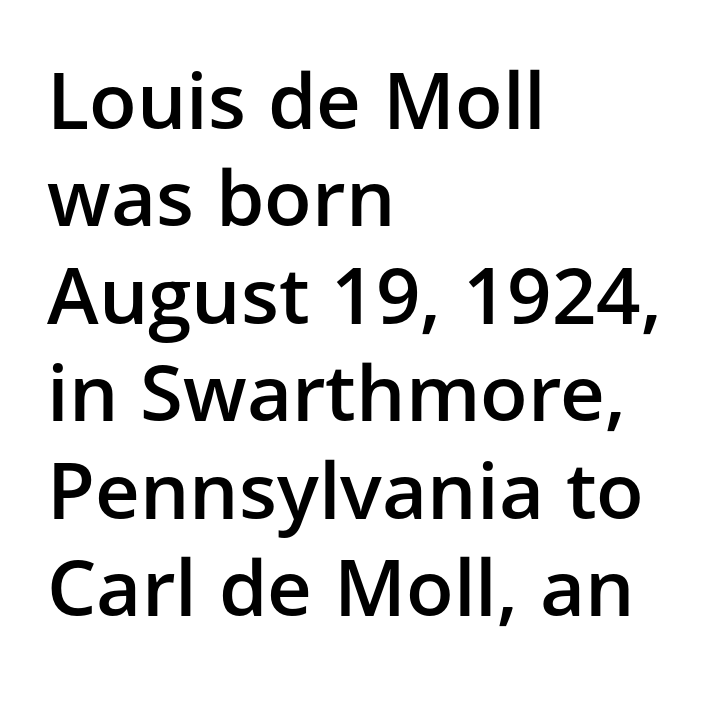
Characters follow at the spacing the type designer built in. Each new line begins a customary step beneath the previous one. Note the varied advance widths — an 'i' is clearly narrower than an 'm'. Caption: multi-line text, flush left, ragged right. Nope, not italic — everything's standing straight.
